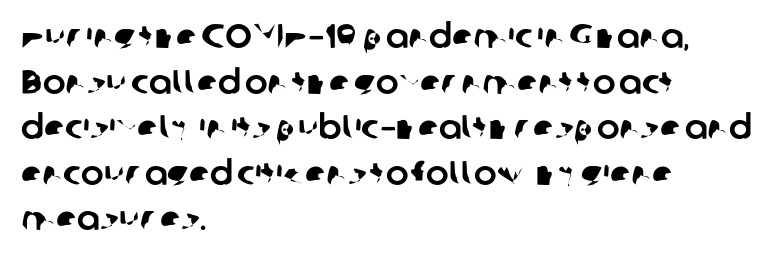
Horizontal bands of white between lines are of average thickness. Nobody touched the tracking dial on this one. The rag falls on the right side of this text block. Varying glyph widths throughout — classic text-font behaviour.
